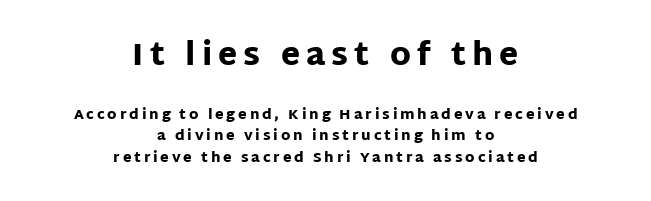
The image shows 31 px heavy sans-serif type, upright; set centered, normal line spacing (1.54x), unusually wide letter spacing (+0.2 em), not underlined; the first (top) block is 2.21x larger; low stroke contrast and a large x-height.
